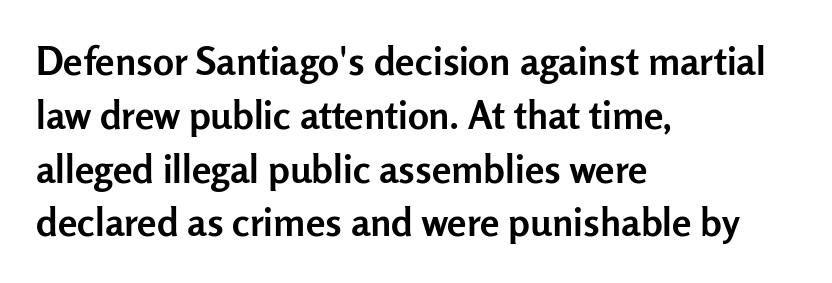
The passage shown has conventional tracking throughout. The compositor pushed each line to the left boundary. Bare-footed words on every line. Do the characters align in a grid? No, the font is proportional.
